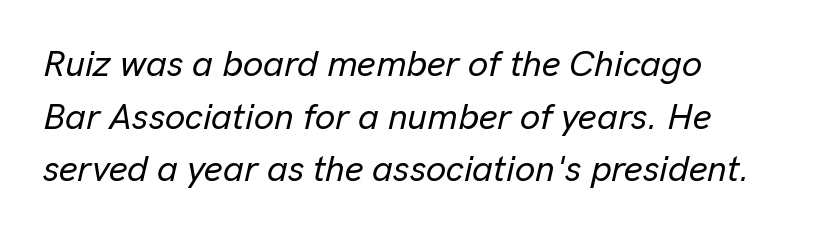
{"italic": "yes", "lean": "right", "slant_degrees": 13, "width": "normal", "stroke_contrast": "low", "x_height": "medium", "monospaced": "no", "underline": "no", "line_spacing": "normal", "line_spacing_ratio": 1.46, "letter_spacing": "normal", "letter_spacing_em": 0.0, "glyph_px": 36}
